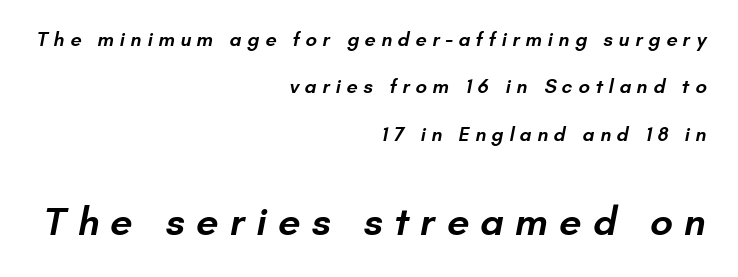
The image shows 40 px semibold sans-serif type; set right-aligned, loose line spacing (2.37x), unusually wide letter spacing (+0.28 em), not underlined; the second (bottom) block is 2.0x larger; low stroke contrast and a small x-height.
